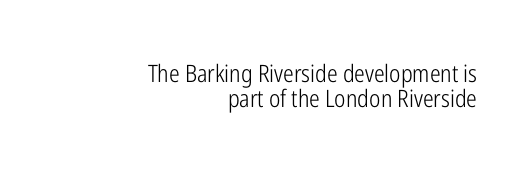
The image shows 24 px text type, upright; set right-aligned, tight line spacing (1.04x), normal letter spacing, not underlined.
